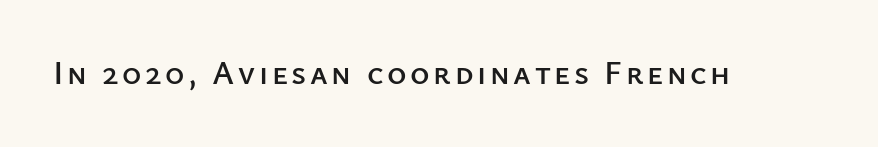
Here the designer chose a conventional face with non-uniform glyph widths. Vertical strokes here are truly vertical. A clean baseline with only descenders dipping below it. Unlike a traditional serif, this face leaves its strokes unadorned.
